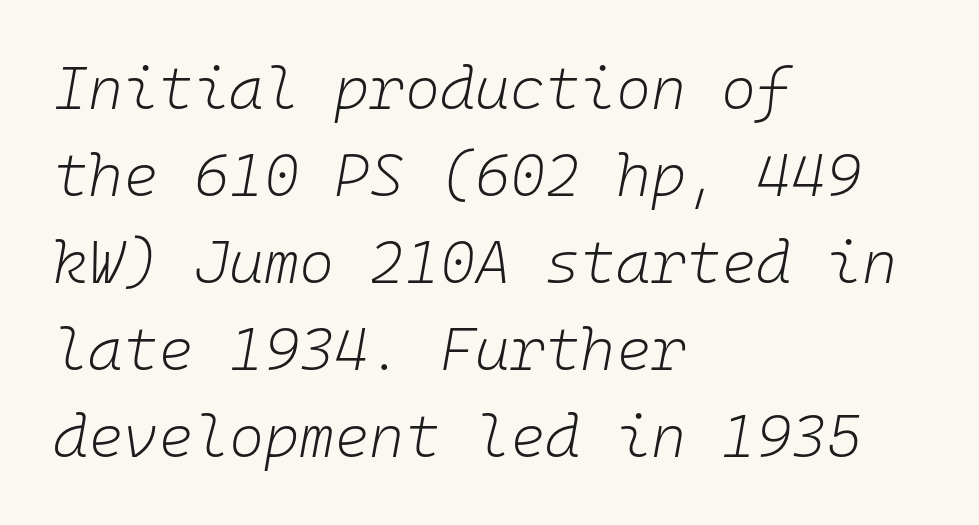
Ink coverage per letter is moderate at most. The space beneath each line is pristine and unruled. You could call the tracking neutral — neither tight nor loose. Note the uniform advance width — an 'i' takes as much space as an 'm'. If you drew a line through each stem, it would be angled. Caption: multi-line text, flush left, ragged right.
